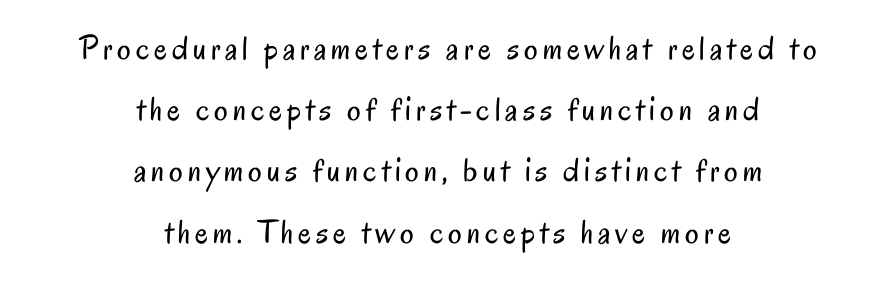
{"serif": "no", "italic": "no", "bold": "no", "weight": "regular", "width": "condensed", "stroke_contrast": "low", "x_height": "small", "monospaced": "no", "underline": "no", "align": "center", "line_spacing_ratio": 1.8, "glyph_px": 34}
